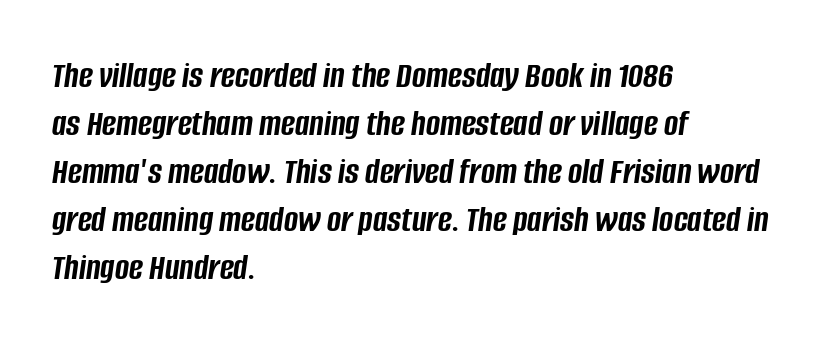
Honestly, there is no underline to notice here at all. Tracking here is standard; glyphs follow each other at the usual distance. You could not count columns in this text — the font is proportionally spaced. The typesetting leans heavy: a genuine bold. Interline gaps are of average width in this sample.
